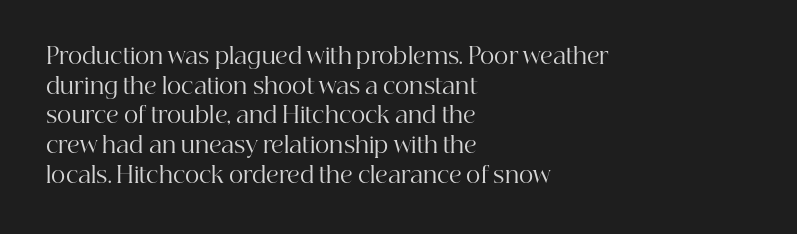
{"italic": "no", "bold": "no", "underline": "no", "align": "left", "line_spacing": "normal", "line_spacing_ratio": 1.35, "letter_spacing": "normal", "letter_spacing_em": 0.0, "glyph_px": 22}
